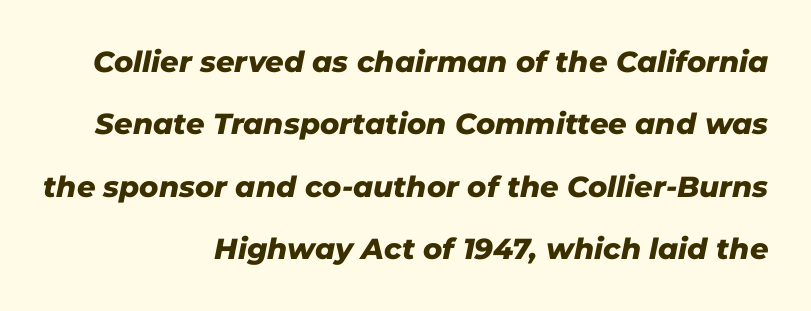
Q: Is the text bold? A: Yes.
Q: Is the text italic (slanted)? A: Yes, it leans right by about 11 degrees.
Q: Is the text underlined? A: No.
Q: How is the paragraph aligned? A: Right-aligned.
Q: Is the spacing between letters normal or unusually wide? A: Normal.
Q: Is the spacing between lines tight, normal or loose? A: Loose.
Q: Width (condensed, normal, or wide)? A: Normal.
Q: Stroke contrast? A: Low.
Q: x-height? A: Medium.
Q: Monospaced? A: No.
